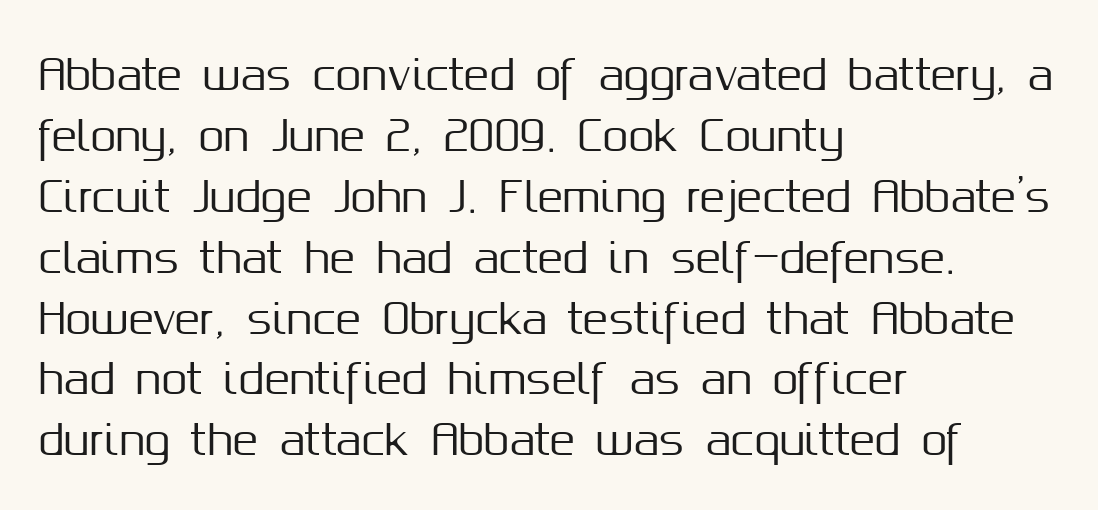
Q: Is the text italic (slanted)? A: No, it is upright.
Q: Is the typeface a serif or a sans-serif typeface? A: Sans-serif.
Q: Is the text underlined? A: No.
Q: How is the paragraph aligned? A: Left-aligned.
Q: Is the spacing between letters normal or unusually wide? A: Normal.
Q: Is the spacing between lines tight, normal or loose? A: Normal.
Q: Width (condensed, normal, or wide)? A: Normal.
Q: Stroke contrast? A: Medium.
Q: x-height? A: Medium.
Q: Monospaced? A: No.
